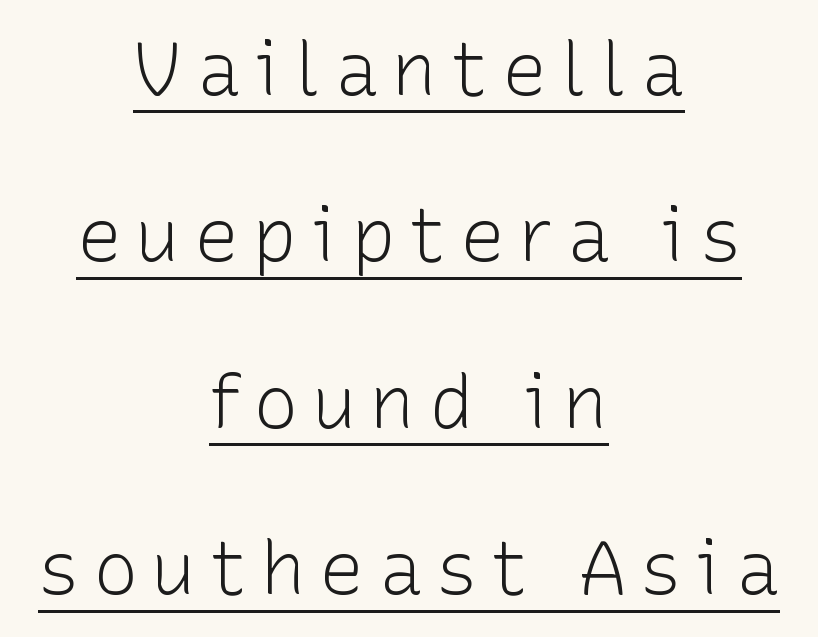
The image shows 75 px light sans-serif type, upright; set centered, loose line spacing (2.22x), underlined; low stroke contrast and a medium x-height.
